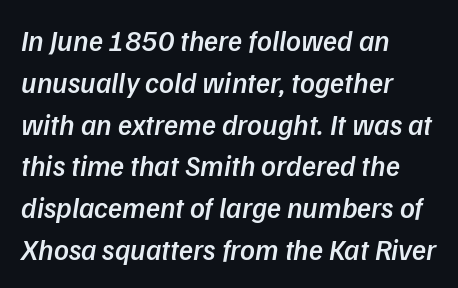
Its strokes are somewhat broadened, the hallmark of semibold type. Plain, unruled lines of type. Tracking here is standard; glyphs follow each other at the usual distance. The passage is arranged the way most books set body copy — flush left.
